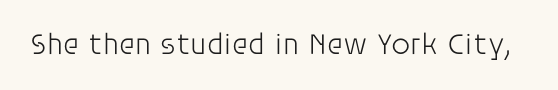
The image shows 30 px light sans-serif type, upright; set normal letter spacing, not underlined; low stroke contrast and a large x-height.
